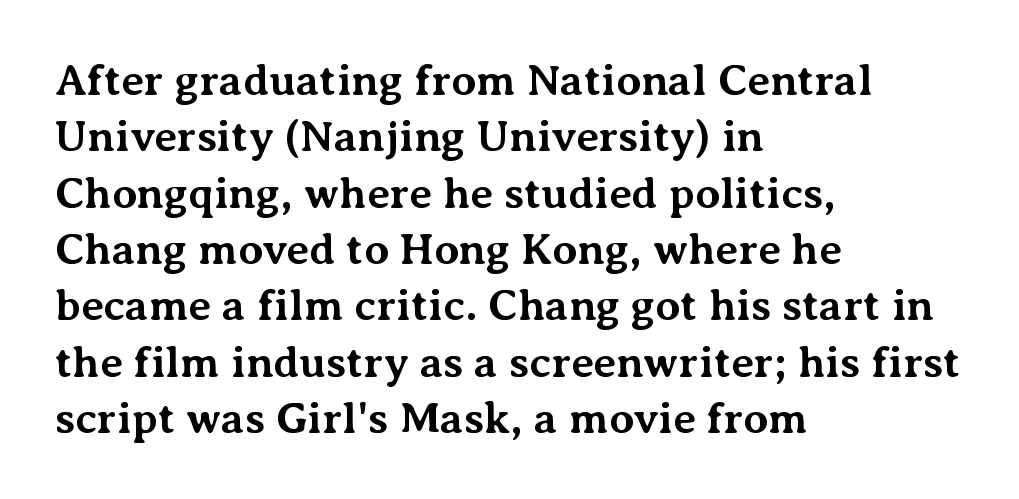
The lines in this sample share a left origin and differ only in where they stop. In terms of leading, this rendering sits right in the middle. Descenders are the only things crossing below the line. Weight check: bold — yes, fully. These lines were composed using upright roman letters. Stroke terminals: seriffed.
